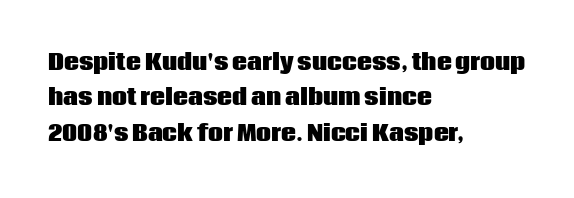
Letter spacing: default. Descenders are the only things crossing below the line. Unlike italic type, these characters show no tilt at all. The setting favours the left margin, as ordinary paragraphs usually do. If you measured baseline to baseline, you'd find a middling distance.
